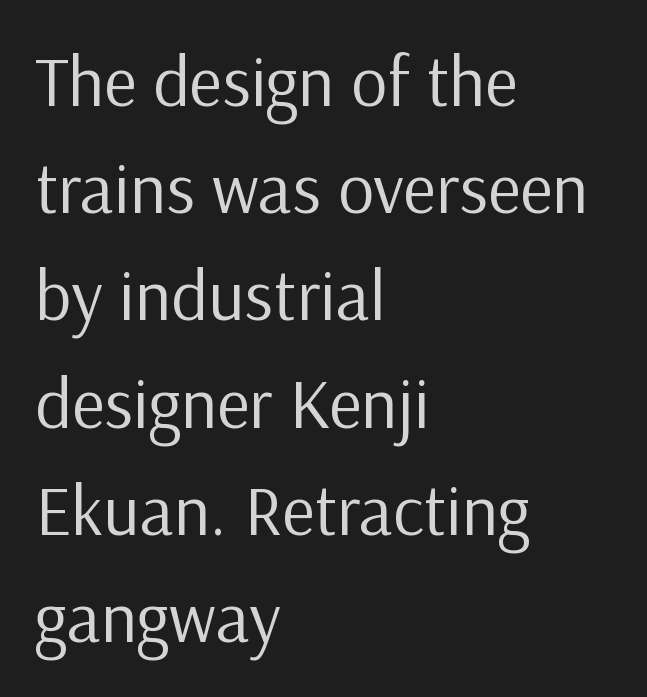
The image shows 71 px regular-weight sans-serif type, upright; set left-aligned, normal line spacing (1.51x), normal letter spacing, not underlined; low stroke contrast and a medium x-height.
